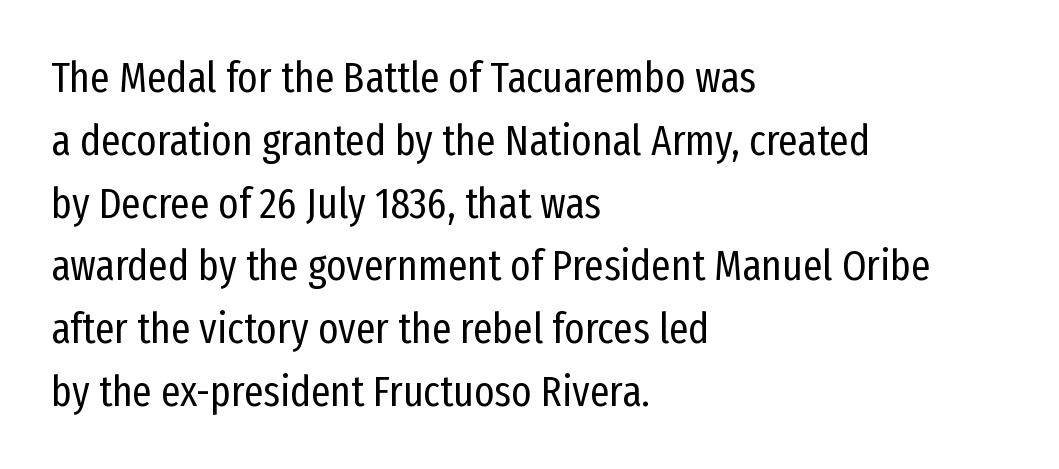
Q: Is the text bold? A: No.
Q: Is the text italic (slanted)? A: No, it is upright.
Q: Is the typeface a serif or a sans-serif typeface? A: Sans-serif.
Q: Is the text underlined? A: No.
Q: How is the paragraph aligned? A: Left-aligned.
Q: Is the spacing between letters normal or unusually wide? A: Normal.
Q: Is the spacing between lines tight, normal or loose? A: Normal.
Q: Width (condensed, normal, or wide)? A: Condensed.
Q: Stroke contrast? A: Low.
Q: x-height? A: Medium.
Q: Monospaced? A: No.
